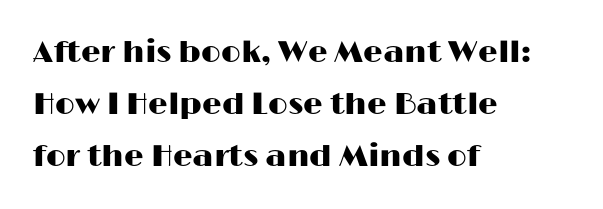
{"serif": "no", "italic": "no", "width": "wide", "stroke_contrast": "high", "x_height": "medium", "monospaced": "no", "underline": "no", "align": "left", "line_spacing": "normal", "line_spacing_ratio": 1.67, "letter_spacing": "normal", "letter_spacing_em": 0.0, "glyph_px": 31}
